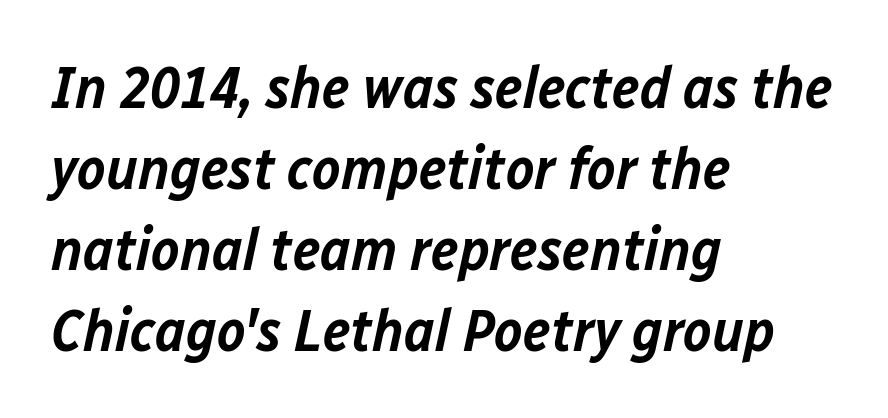
Q: Is the text bold? A: Semi-bold.
Q: Is the text italic (slanted)? A: Yes, it leans right by about 12 degrees.
Q: Is the text underlined? A: No.
Q: How is the paragraph aligned? A: Left-aligned.
Q: Is the spacing between letters normal or unusually wide? A: Normal.
Q: Is the spacing between lines tight, normal or loose? A: Normal.
Q: Width (condensed, normal, or wide)? A: Normal.
Q: Stroke contrast? A: Low.
Q: x-height? A: Medium.
Q: Monospaced? A: No.
